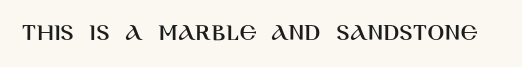
The image shows 25 px text type, upright; set normal letter spacing, not underlined.
